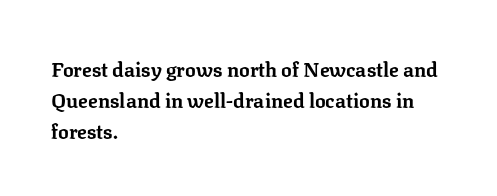
Q: Is the text bold? A: Yes.
Q: Is the text italic (slanted)? A: No, it is upright.
Q: Is the text underlined? A: No.
Q: How is the paragraph aligned? A: Left-aligned.
Q: Is the spacing between letters normal or unusually wide? A: Normal.
Q: Is the spacing between lines tight, normal or loose? A: Normal.
